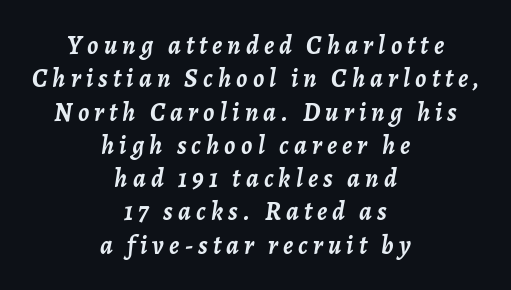
{"italic": "yes", "lean": "right", "slant_degrees": 7, "bold": "yes", "underline": "no", "align": "center", "line_spacing": "normal", "line_spacing_ratio": 1.28, "letter_spacing": "wide", "letter_spacing_em": 0.2, "glyph_px": 26}
